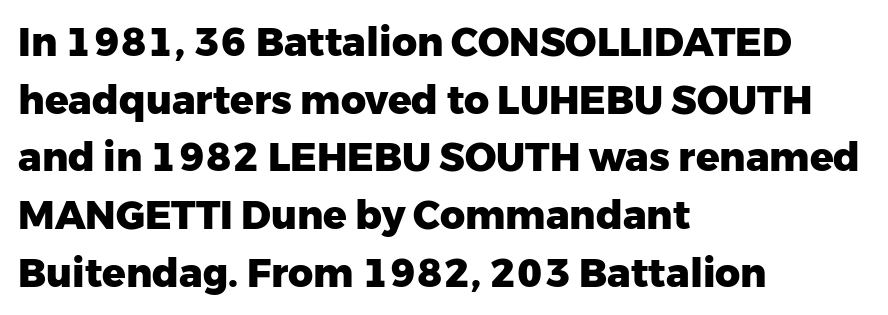
This sample keeps an unexceptional amount of space between lines. These lines stack with their left ends in a neat column. The characters display no serif detailing; their extremities are plain. The rendering uses natural spacing where letterforms have individual widths. In terms of weight, the rendering is a true, heavy bold.
